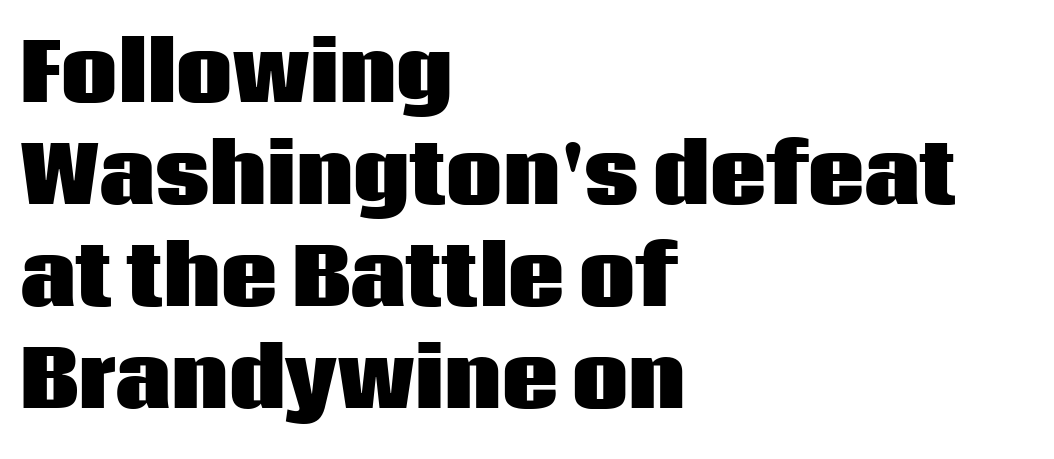
Normally led — the rows are evenly, conventionally spaced. Letters rest on an invisible, unmarked baseline. Each letter's strokes conclude bluntly, with no projecting serifs. What stands out about the letter spacing? Nothing — it is the standard amount. No italicization has been applied; the sample stays upright.
